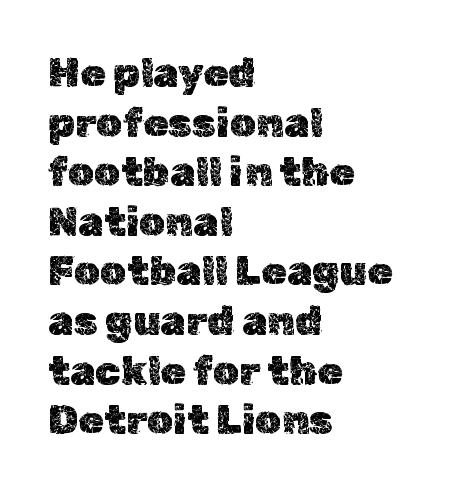
{"italic": "no", "width": "normal", "x_height": "medium", "monospaced": "no", "underline": "no", "align": "left", "line_spacing_ratio": 1.21, "letter_spacing": "normal", "letter_spacing_em": 0.0, "glyph_px": 41}
